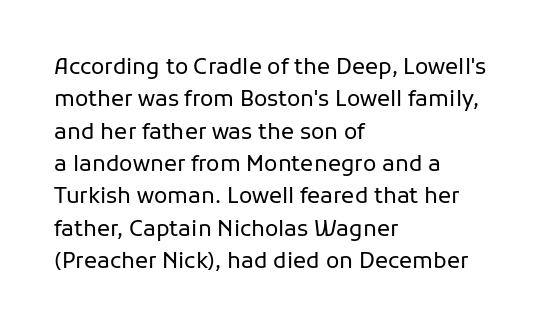
The image shows 22 px text type, upright; set left-aligned, normal line spacing (1.47x), normal letter spacing, not underlined.
